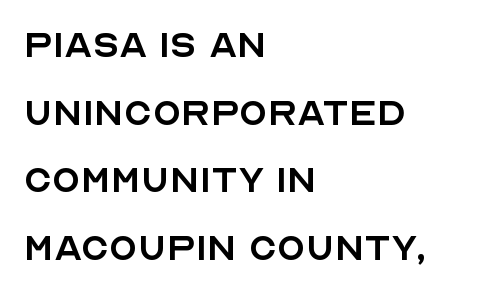
{"serif": "no", "italic": "no", "bold": "no", "weight": "regular", "width": "normal", "x_height": "large", "monospaced": "no", "underline": "no", "align": "left", "line_spacing": "normal", "line_spacing_ratio": 1.47, "letter_spacing": "normal", "letter_spacing_em": 0.0, "glyph_px": 46}
